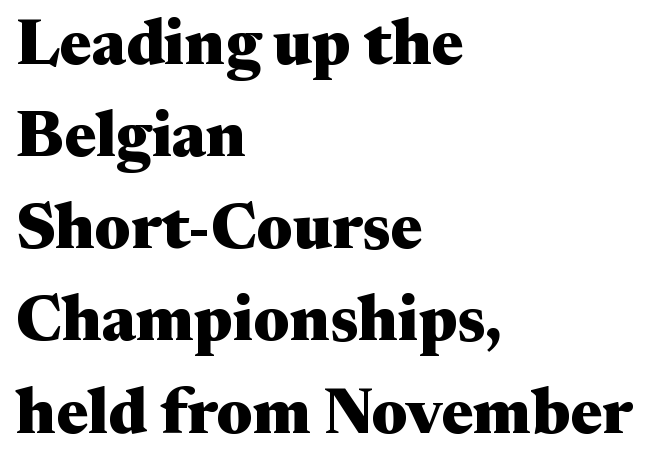
The image shows 64 px heavy, wide serif type, upright; set left-aligned, normal line spacing (1.44x), normal letter spacing, not underlined; medium stroke contrast and a medium x-height.
